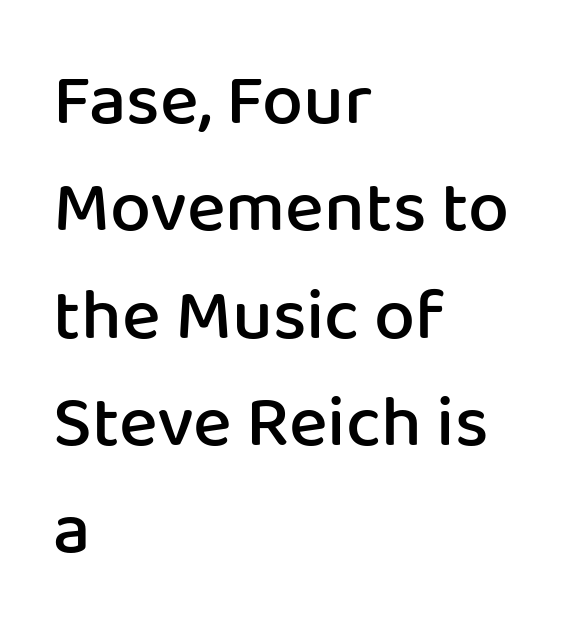
{"serif": "no", "italic": "no", "bold": "semi", "weight": "semibold", "width": "normal", "stroke_contrast": "low", "x_height": "medium", "monospaced": "no", "underline": "no", "align": "left", "line_spacing": "normal", "line_spacing_ratio": 1.47, "letter_spacing": "normal", "letter_spacing_em": 0.0, "glyph_px": 73}
